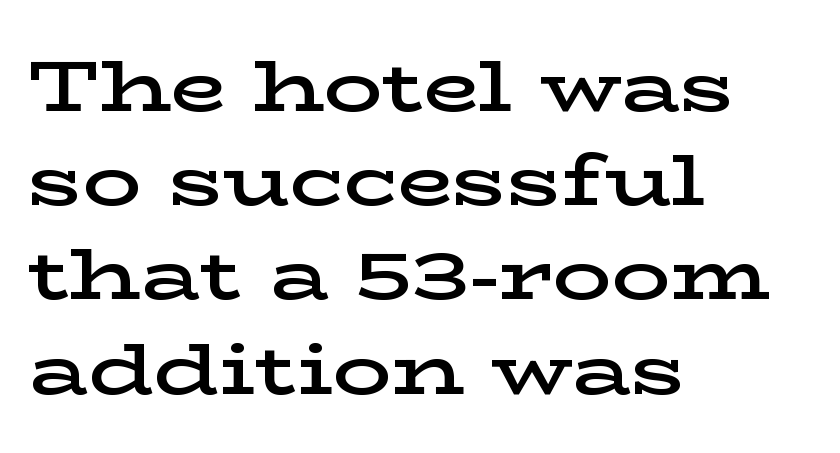
The image shows 73 px semibold, wide serif type, upright; set left-aligned, normal line spacing (1.29x), normal letter spacing, not underlined; low stroke contrast and a medium x-height.
